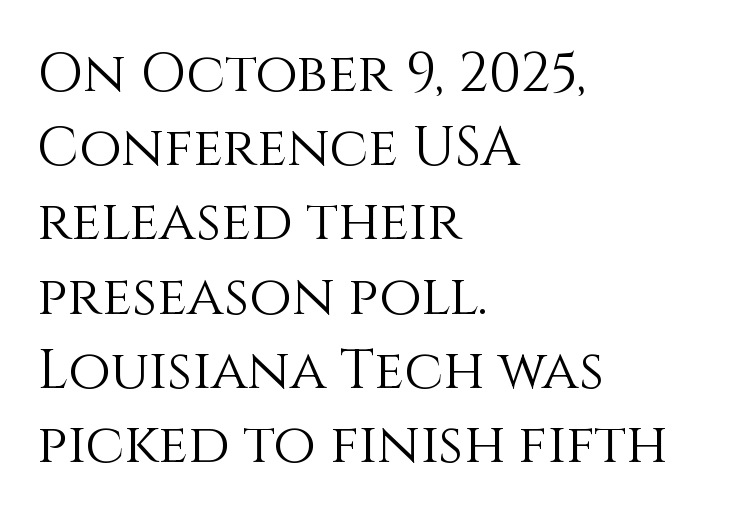
The image shows 55 px light type, upright; set left-aligned, normal line spacing (1.35x), normal letter spacing, not underlined; medium stroke contrast and a large x-height.
